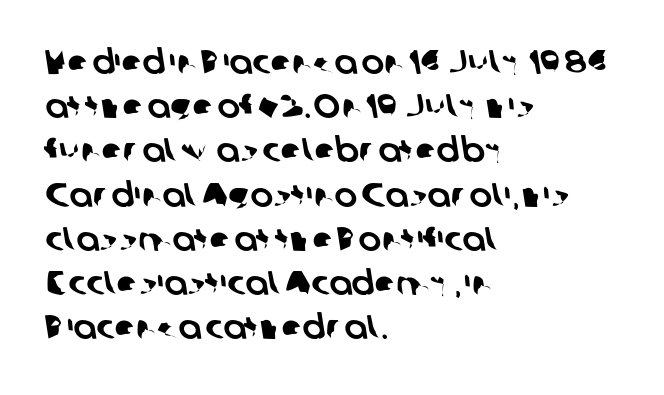
{"serif": "no", "width": "normal", "stroke_contrast": "low", "x_height": "medium", "monospaced": "no", "underline": "no", "align": "left", "line_spacing": "normal", "line_spacing_ratio": 1.3, "letter_spacing": "normal", "letter_spacing_em": 0.0, "glyph_px": 34}
